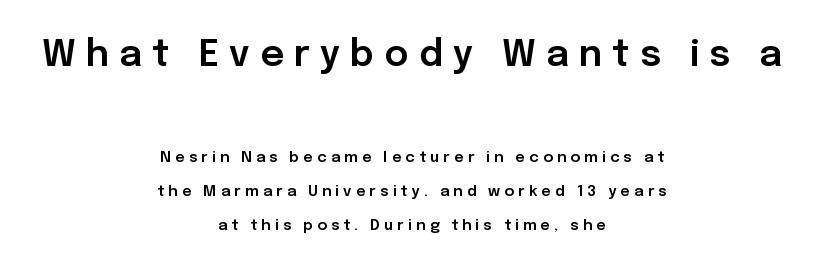
The image shows 37 px sans-serif type, upright; set centered, loose line spacing (2.28x), unusually wide letter spacing (+0.27 em), not underlined; the first (top) block is 2.47x larger; low stroke contrast and a medium x-height.
